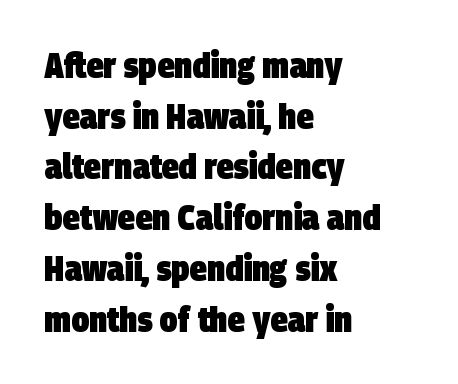
The image shows 35 px heavy, condensed sans-serif type; set left-aligned, normal line spacing (1.45x), normal letter spacing, not underlined; low stroke contrast and a large x-height.
